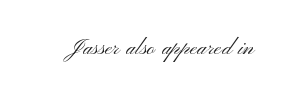
Q: Is the text bold? A: No.
Q: Is the text italic (slanted)? A: Yes.
Q: Is the typeface a serif or a sans-serif typeface? A: Sans-serif.
Q: Is the text underlined? A: No.
Q: Is the spacing between letters normal or unusually wide? A: Normal.
Q: Width (condensed, normal, or wide)? A: Wide.
Q: Stroke contrast? A: Medium.
Q: x-height? A: Small.
Q: Monospaced? A: No.
